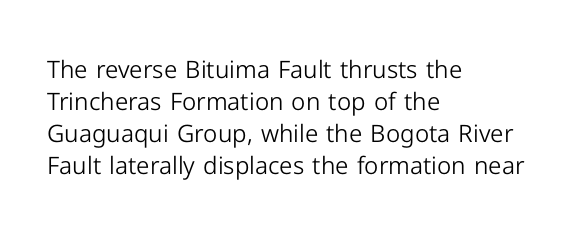
The image shows 24 px text type, upright; set left-aligned, normal line spacing (1.33x), normal letter spacing, not underlined.
